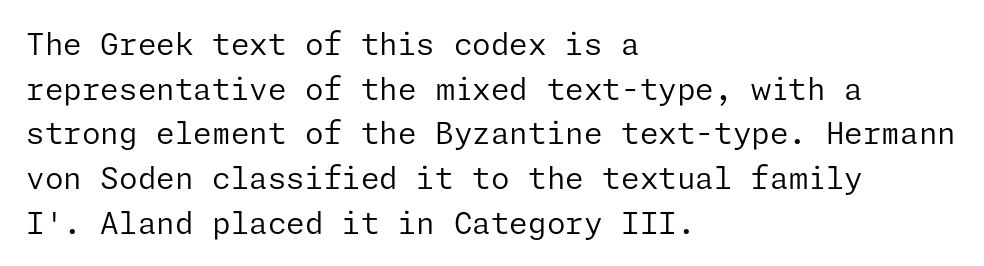
The image shows 30 px regular-weight sans-serif type, upright; set left-aligned, normal line spacing (1.49x), normal letter spacing, not underlined; low stroke contrast and a medium x-height.
